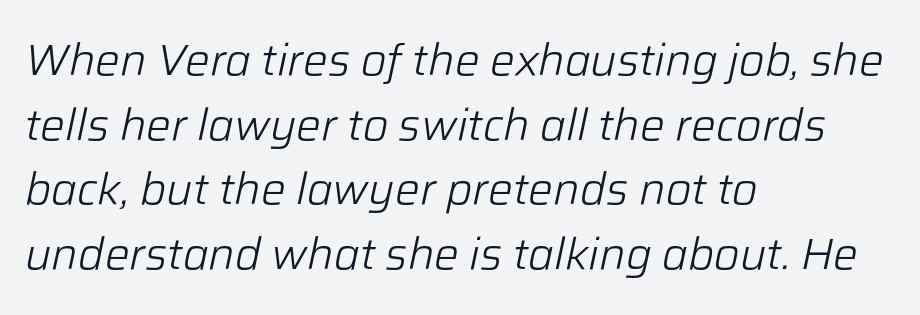
The image shows 44 px light type, italic (leaning right); set left-aligned, normal line spacing (1.47x), normal letter spacing, not underlined; low stroke contrast and a medium x-height.
